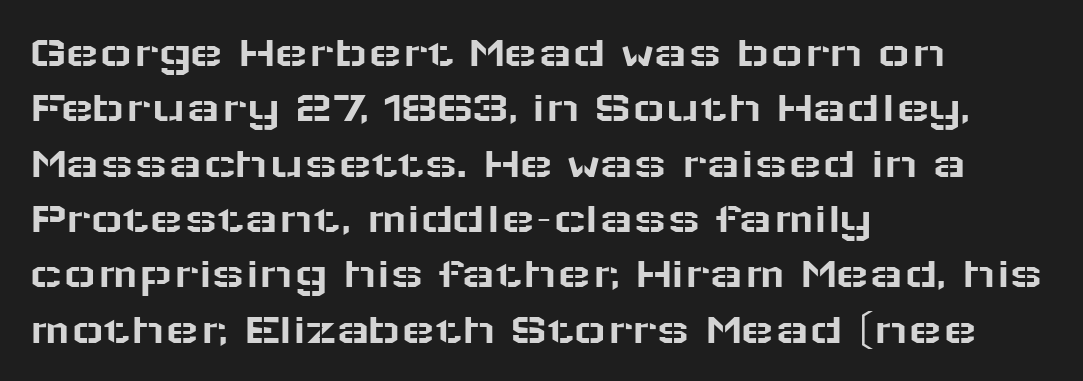
The image shows 45 px wide sans-serif type, upright; set left-aligned, line spacing 1.23x, normal letter spacing, not underlined; low stroke contrast and a medium x-height.
